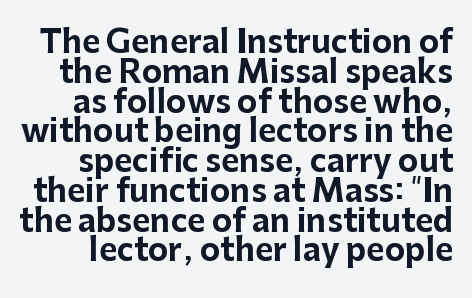
{"serif": "no", "italic": "no", "bold": "yes", "weight": "bold", "width": "normal", "stroke_contrast": "low", "x_height": "medium", "monospaced": "no", "underline": "no", "line_spacing": "tight", "line_spacing_ratio": 0.96, "letter_spacing": "normal", "letter_spacing_em": 0.0, "glyph_px": 31}
